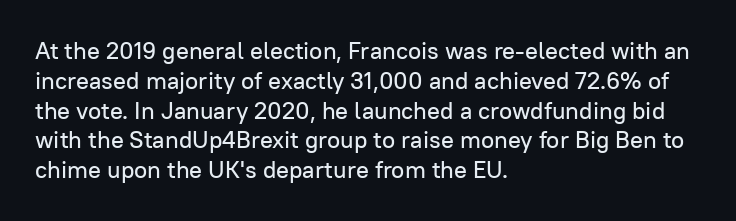
{"italic": "no", "underline": "no", "align": "left", "line_spacing_ratio": 1.24, "letter_spacing": "normal", "letter_spacing_em": 0.0, "glyph_px": 24}
